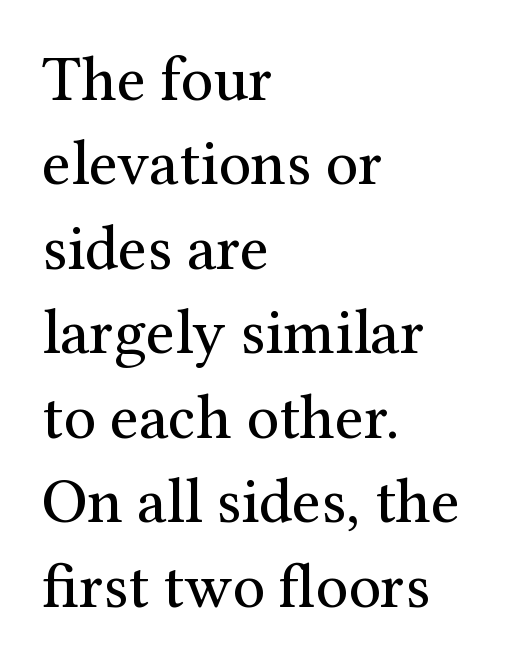
Q: Is the text bold? A: No.
Q: Is the text italic (slanted)? A: No, it is upright.
Q: Is the typeface a serif or a sans-serif typeface? A: Serif.
Q: Is the text underlined? A: No.
Q: How is the paragraph aligned? A: Left-aligned.
Q: Is the spacing between letters normal or unusually wide? A: Normal.
Q: Is the spacing between lines tight, normal or loose? A: Normal.
Q: Width (condensed, normal, or wide)? A: Normal.
Q: Stroke contrast? A: Medium.
Q: x-height? A: Medium.
Q: Monospaced? A: No.
